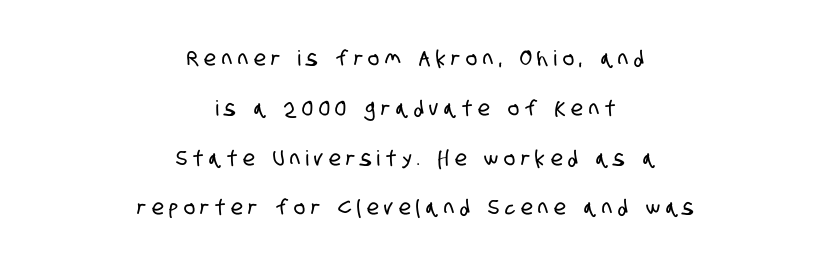
In terms of letterspacing, this is a distinctly airy, spread setting. The text block is weighted toward neither margin, spreading evenly from the middle. This sample trades compactness for vertical openness between lines. Just letters on the line, the space beneath them empty.
